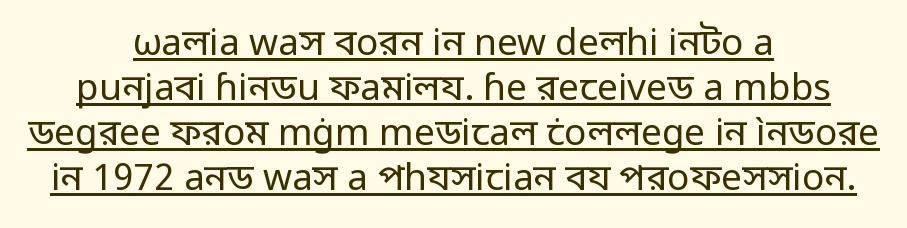
The image shows 37 px regular-weight sans-serif type, upright; set centered, line spacing 1.22x, normal letter spacing, underlined; low stroke contrast and a medium x-height.
